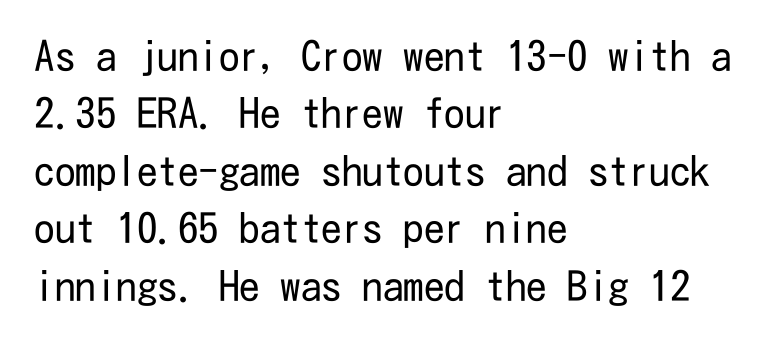
{"serif": "no", "italic": "no", "bold": "no", "weight": "regular", "width": "condensed", "stroke_contrast": "low", "x_height": "medium", "underline": "no", "align": "left", "line_spacing": "normal", "line_spacing_ratio": 1.4, "letter_spacing": "normal", "letter_spacing_em": 0.0, "glyph_px": 41}
